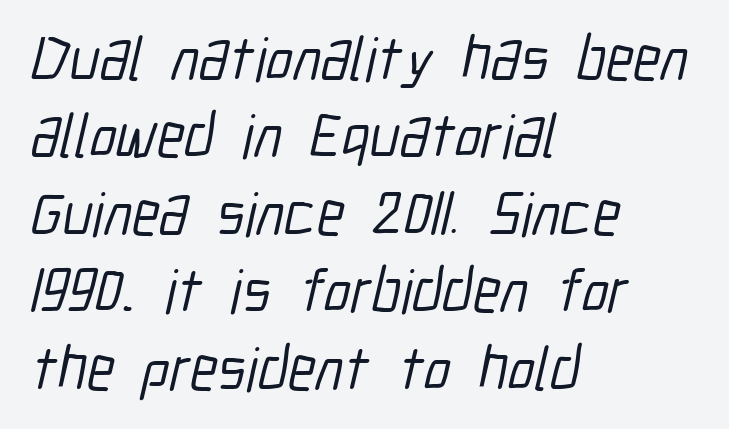
Q: Is the typeface a serif or a sans-serif typeface? A: Sans-serif.
Q: Is the text underlined? A: No.
Q: How is the paragraph aligned? A: Left-aligned.
Q: Is the spacing between letters normal or unusually wide? A: Normal.
Q: Is the spacing between lines tight, normal or loose? A: Normal.
Q: Width (condensed, normal, or wide)? A: Condensed.
Q: Stroke contrast? A: Low.
Q: x-height? A: Medium.
Q: Monospaced? A: No.
